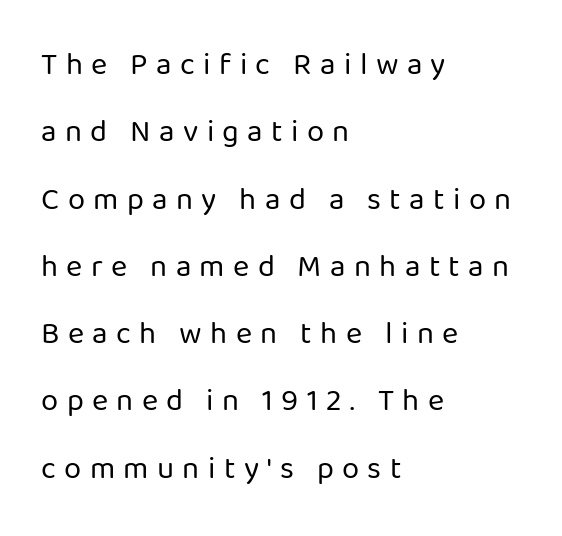
Look at the bottom of the vertical strokes: they stop flat, with no serifs. Which margin do the lines hug? The left one — the right edge is uneven. When letters stand straight like this, we call the style roman or upright. Summary of vertical rhythm: relaxed, with wide interline spacing. Between one letter and the next there's a generous, obvious gap.
